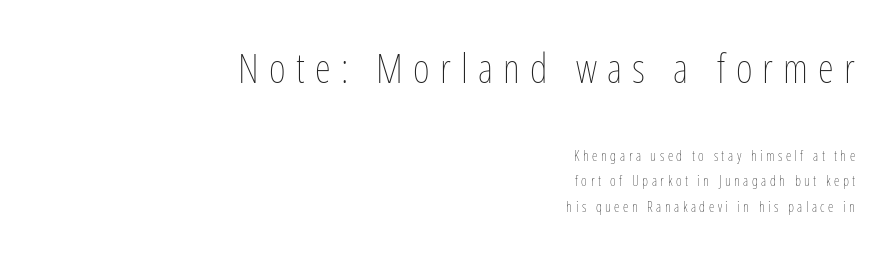
The image shows 41 px thin, condensed type, upright; set right-aligned, line spacing 1.81x, unusually wide letter spacing (+0.25 em), not underlined; the first (top) block is 2.93x larger; low stroke contrast and a medium x-height.
